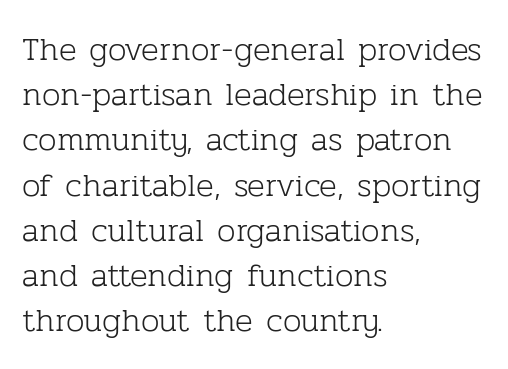
The image shows 33 px light serif type, upright; set left-aligned, normal line spacing (1.37x), normal letter spacing, not underlined; low stroke contrast and a medium x-height.
